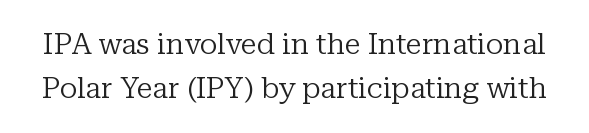
Small tapered or slab feet sit at the stroke ends, so this counts as serif. Short note: letters normally spaced. Stems and bowls with no extra thickness — not bold. One glance says typical: line gaps are just what's usual. Underline: absent. The face used here is proportionally spaced, like ordinary book or web type.
